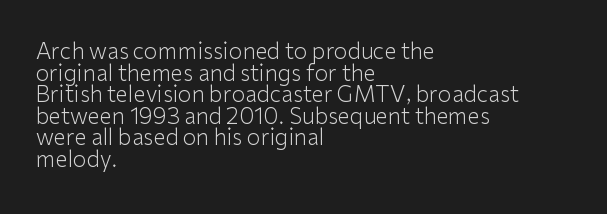
{"italic": "no", "bold": "no", "underline": "no", "align": "left", "line_spacing": "tight", "line_spacing_ratio": 0.98, "letter_spacing": "normal", "letter_spacing_em": 0.0, "glyph_px": 22}
